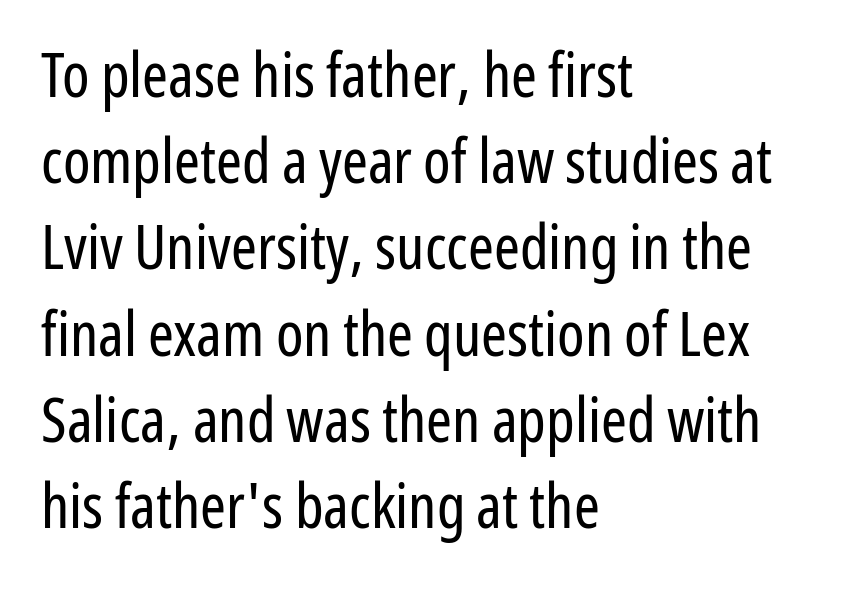
{"serif": "no", "italic": "no", "bold": "no", "weight": "regular", "width": "condensed", "stroke_contrast": "low", "x_height": "medium", "monospaced": "no", "underline": "no", "align": "left", "line_spacing": "normal", "line_spacing_ratio": 1.39, "letter_spacing": "normal", "letter_spacing_em": 0.0, "glyph_px": 62}
